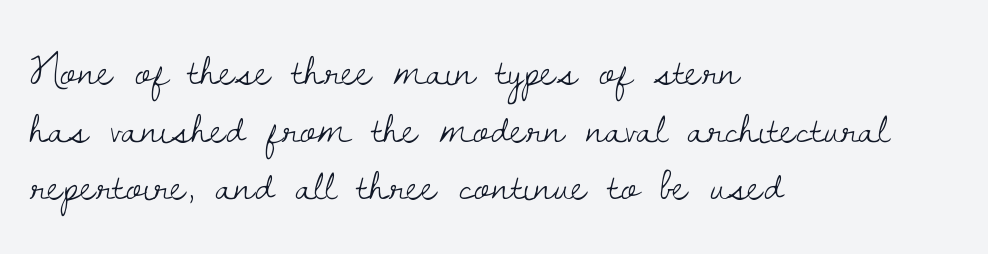
Q: Is the text bold? A: No.
Q: Is the text italic (slanted)? A: Yes.
Q: Is the typeface a serif or a sans-serif typeface? A: Serif.
Q: Is the text underlined? A: No.
Q: How is the paragraph aligned? A: Left-aligned.
Q: Is the spacing between letters normal or unusually wide? A: Normal.
Q: Width (condensed, normal, or wide)? A: Normal.
Q: Stroke contrast? A: Low.
Q: x-height? A: Small.
Q: Monospaced? A: No.
